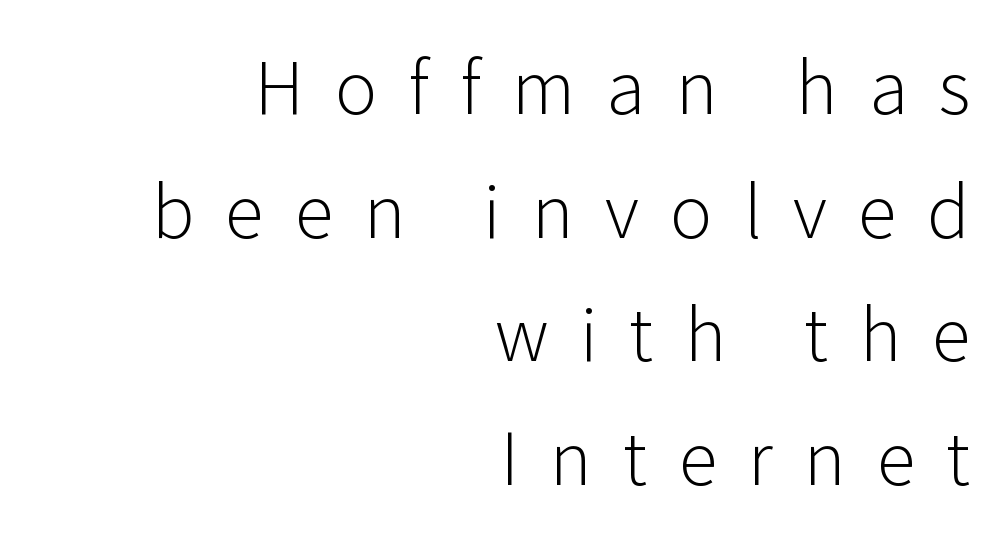
Spacing between characters has been opened up far beyond the box default. Is this a fixed-width face? No — the glyphs have proportional, varying widths. Stems and bowls with no extra thickness — not bold. Serifs: no, the terminals of the letterforms are clean. Words float on clear page, feet unadorned.
